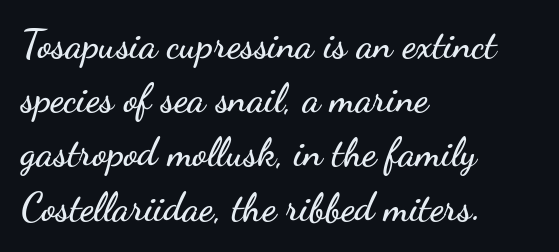
Q: Is the text italic (slanted)? A: Yes.
Q: Is the typeface a serif or a sans-serif typeface? A: Sans-serif.
Q: Is the text underlined? A: No.
Q: How is the paragraph aligned? A: Left-aligned.
Q: Is the spacing between letters normal or unusually wide? A: Normal.
Q: Is the spacing between lines tight, normal or loose? A: Normal.
Q: Width (condensed, normal, or wide)? A: Wide.
Q: Stroke contrast? A: Low.
Q: x-height? A: Small.
Q: Monospaced? A: No.
